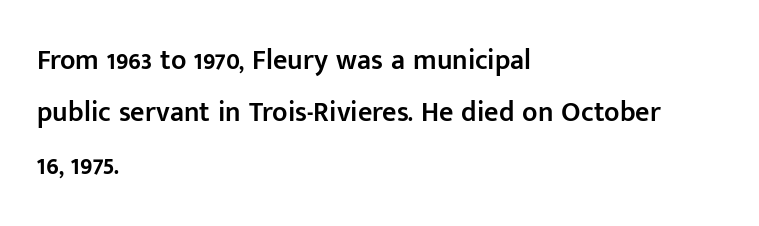
Q: Is the text bold? A: Semi-bold.
Q: Is the text italic (slanted)? A: No, it is upright.
Q: Is the typeface a serif or a sans-serif typeface? A: Sans-serif.
Q: Is the text underlined? A: No.
Q: How is the paragraph aligned? A: Left-aligned.
Q: Is the spacing between letters normal or unusually wide? A: Normal.
Q: Width (condensed, normal, or wide)? A: Normal.
Q: Stroke contrast? A: Low.
Q: x-height? A: Medium.
Q: Monospaced? A: No.
